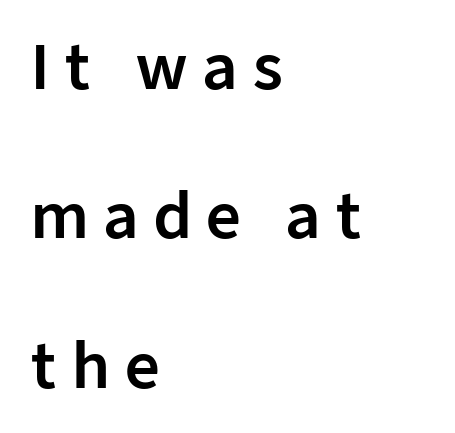
The image shows 61 px sans-serif type, upright; set left-aligned, loose line spacing (2.45x), unusually wide letter spacing (+0.23 em), not underlined; low stroke contrast and a medium x-height.
